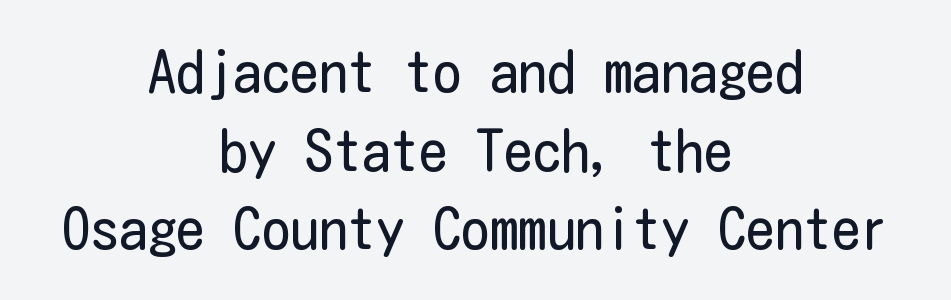
{"serif": "no", "italic": "no", "bold": "no", "weight": "regular", "width": "condensed", "stroke_contrast": "low", "x_height": "medium", "underline": "no", "align": "center", "line_spacing": "normal", "line_spacing_ratio": 1.38, "letter_spacing": "normal", "letter_spacing_em": 0.0, "glyph_px": 57}
